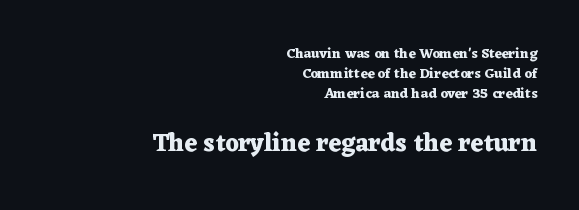
{"italic": "no", "bold": "yes", "underline": "no", "align": "right", "line_spacing": "normal", "line_spacing_ratio": 1.43, "letter_spacing": "normal", "letter_spacing_em": 0.0, "larger_block": "second", "size_ratio": 1.79, "glyph_px": 25}
